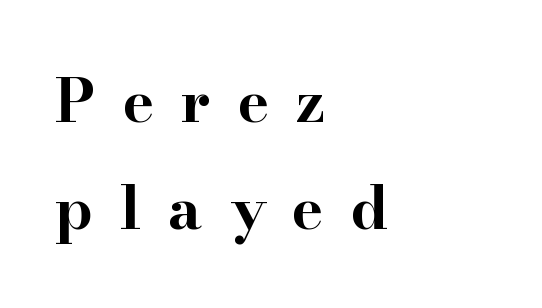
Does the type have serifs? Yes, each stem ends in a small foot. The strip under each line holds only bare page. If you drew a ruler down the left edge, every line would touch it. Ascenders rise straight up at ninety degrees. Set as a true bold cut, around the 700 mark. In terms of letterspacing, this is a distinctly airy, spread setting.
